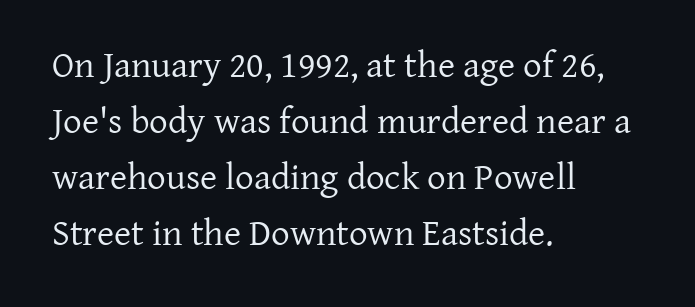
{"serif": "yes", "italic": "no", "bold": "no", "weight": "regular", "width": "normal", "stroke_contrast": "low", "x_height": "medium", "monospaced": "no", "underline": "no", "align": "left", "line_spacing": "normal", "line_spacing_ratio": 1.51, "letter_spacing": "normal", "letter_spacing_em": 0.0, "glyph_px": 37}
